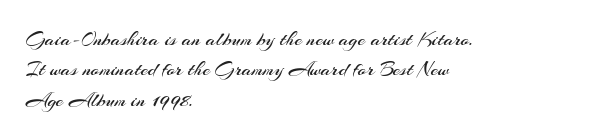
Q: Is the text bold? A: No.
Q: Is the text italic (slanted)? A: Yes.
Q: Is the text underlined? A: No.
Q: How is the paragraph aligned? A: Left-aligned.
Q: Is the spacing between letters normal or unusually wide? A: Normal.
Q: Is the spacing between lines tight, normal or loose? A: Normal.
